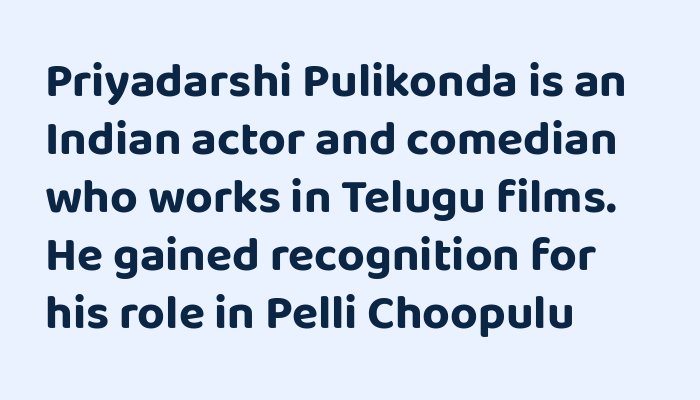
It's the straight-up-and-down kind of type. Nobody touched the tracking dial on this one. The lines are quadded left. The passage shown is emphatically bold.
